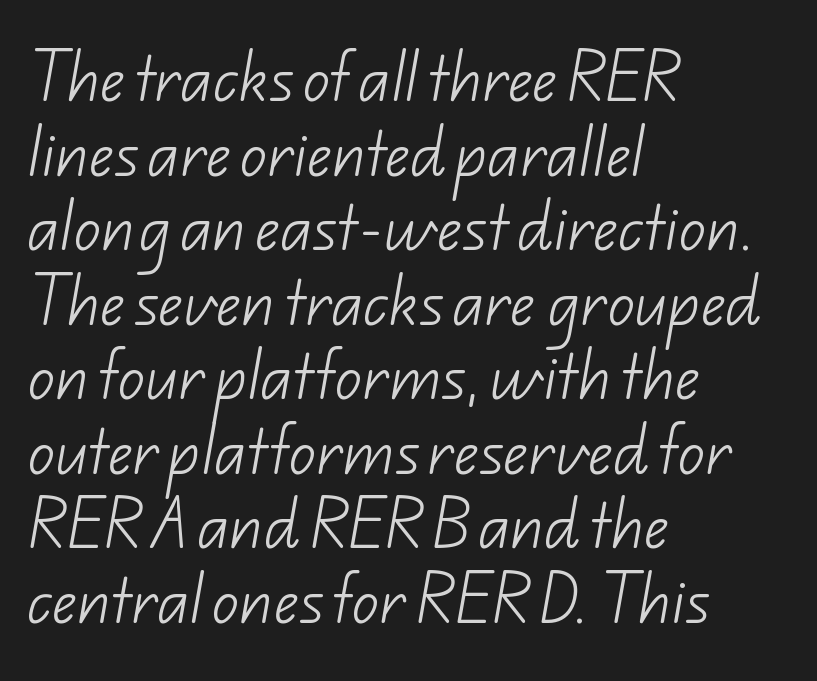
{"serif": "no", "bold": "no", "weight": "light", "width": "normal", "stroke_contrast": "low", "x_height": "small", "monospaced": "no", "underline": "no", "align": "left", "line_spacing": "normal", "line_spacing_ratio": 1.38, "letter_spacing": "normal", "letter_spacing_em": 0.0, "glyph_px": 54}
